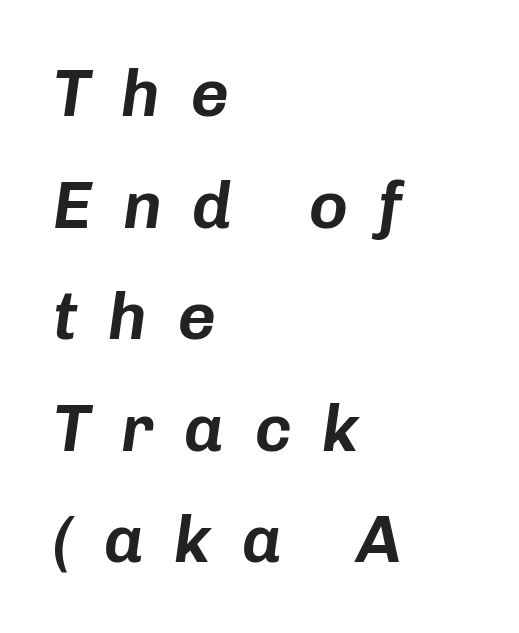
{"italic": "yes", "lean": "right", "slant_degrees": 8, "width": "normal", "stroke_contrast": "low", "x_height": "medium", "monospaced": "no", "underline": "no", "align": "left", "line_spacing": "normal", "line_spacing_ratio": 1.69, "letter_spacing": "wide", "letter_spacing_em": 0.46, "glyph_px": 66}
